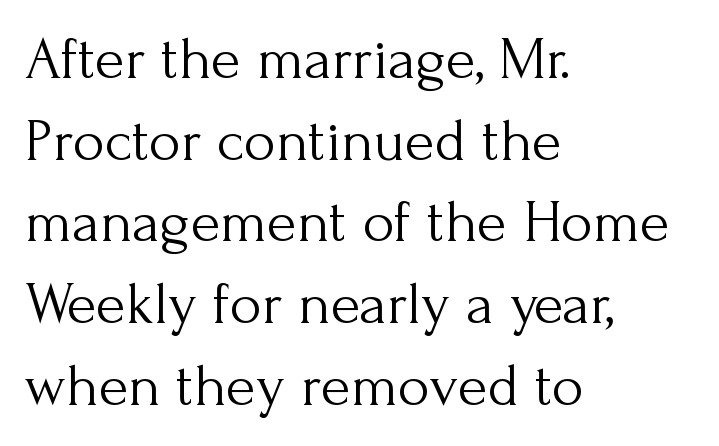
Q: Is the text bold? A: No.
Q: Is the text italic (slanted)? A: No, it is upright.
Q: Is the typeface a serif or a sans-serif typeface? A: Serif.
Q: Is the text underlined? A: No.
Q: How is the paragraph aligned? A: Left-aligned.
Q: Is the spacing between letters normal or unusually wide? A: Normal.
Q: Is the spacing between lines tight, normal or loose? A: Normal.
Q: Width (condensed, normal, or wide)? A: Normal.
Q: Stroke contrast? A: Medium.
Q: x-height? A: Small.
Q: Monospaced? A: No.
